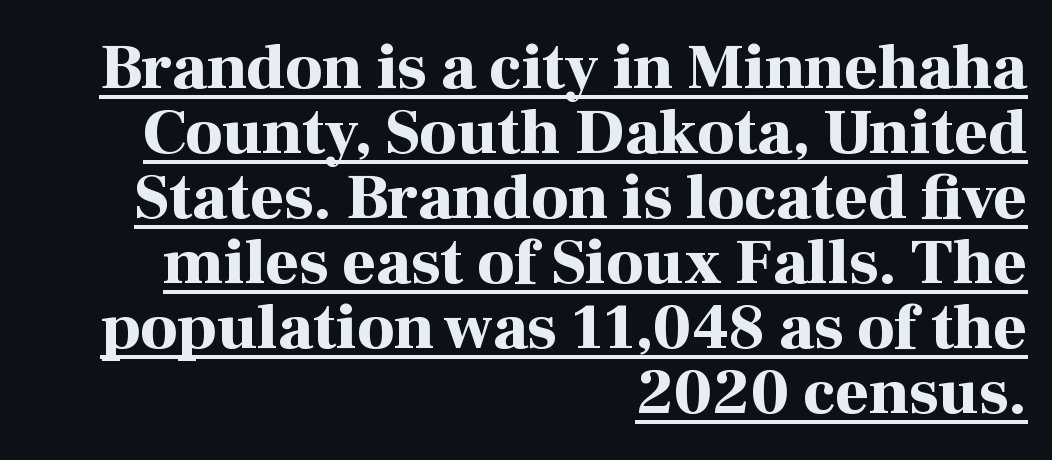
You could not count columns in this text — the font is proportionally spaced. Each new line begins almost immediately beneath the previous one. You can see a thin bar hugging the bottom of the glyphs. Are there feet on the stems? There are — it's a serif.
